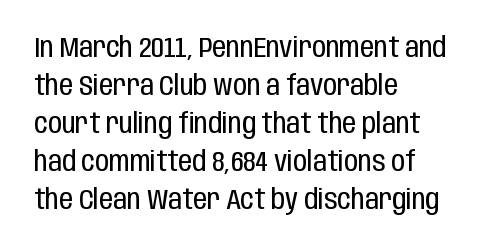
{"serif": "no", "italic": "no", "bold": "no", "weight": "regular", "width": "condensed", "stroke_contrast": "low", "x_height": "large", "monospaced": "no", "underline": "no", "align": "left", "line_spacing": "normal", "line_spacing_ratio": 1.36, "letter_spacing": "normal", "letter_spacing_em": 0.0, "glyph_px": 28}
